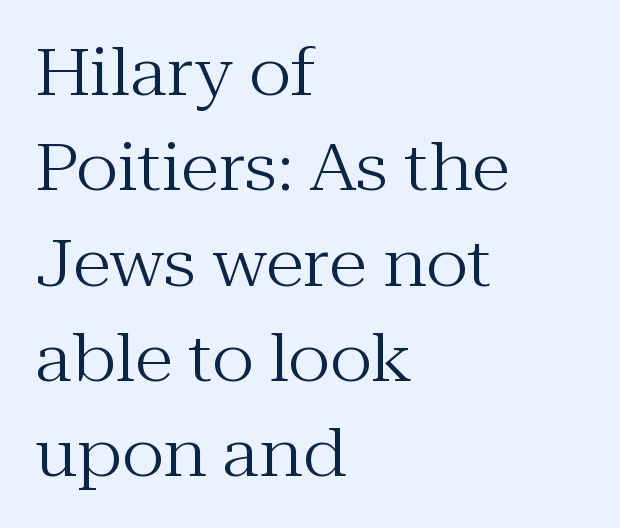
{"serif": "yes", "italic": "no", "bold": "no", "weight": "regular", "width": "normal", "stroke_contrast": "medium", "x_height": "medium", "monospaced": "no", "underline": "no", "align": "left", "line_spacing": "normal", "line_spacing_ratio": 1.49, "letter_spacing": "normal", "letter_spacing_em": 0.0, "glyph_px": 64}
